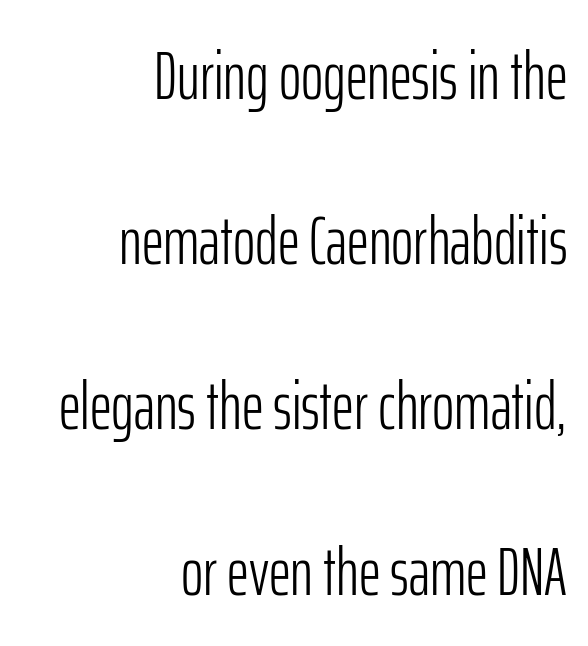
The tracking reads as untouched default to a designer's eye. Is there any slant? The stems are plumb. Check where the strokes stop: nothing finishes them off — pure sans. If you measured baseline to baseline, you'd find a long distance.
